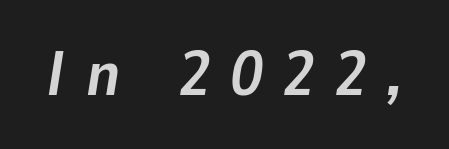
The image shows 62 px bold type, italic (leaning right); set unusually wide letter spacing (+0.34 em), not underlined; low stroke contrast and a medium x-height.
